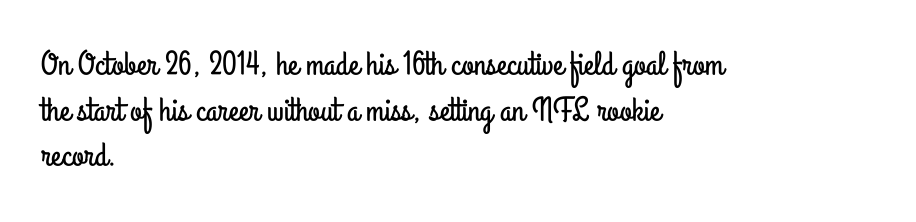
Q: Is the text italic (slanted)? A: No, it is upright.
Q: Is the typeface a serif or a sans-serif typeface? A: Sans-serif.
Q: Is the text underlined? A: No.
Q: How is the paragraph aligned? A: Left-aligned.
Q: Is the spacing between letters normal or unusually wide? A: Normal.
Q: Is the spacing between lines tight, normal or loose? A: Normal.
Q: Width (condensed, normal, or wide)? A: Condensed.
Q: Stroke contrast? A: Low.
Q: x-height? A: Small.
Q: Monospaced? A: No.
